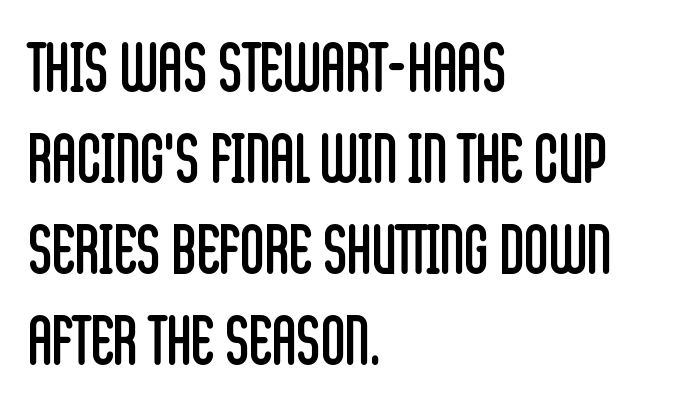
The image shows 67 px regular-weight, condensed sans-serif type, upright; set left-aligned, normal line spacing (1.36x), normal letter spacing, not underlined; low stroke contrast and a large x-height.
